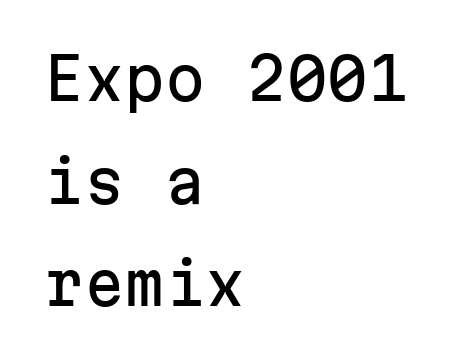
{"serif": "no", "italic": "no", "width": "normal", "stroke_contrast": "low", "x_height": "medium", "monospaced": "yes", "underline": "no", "align": "left", "line_spacing_ratio": 1.77, "letter_spacing": "normal", "letter_spacing_em": 0.0, "glyph_px": 58}
